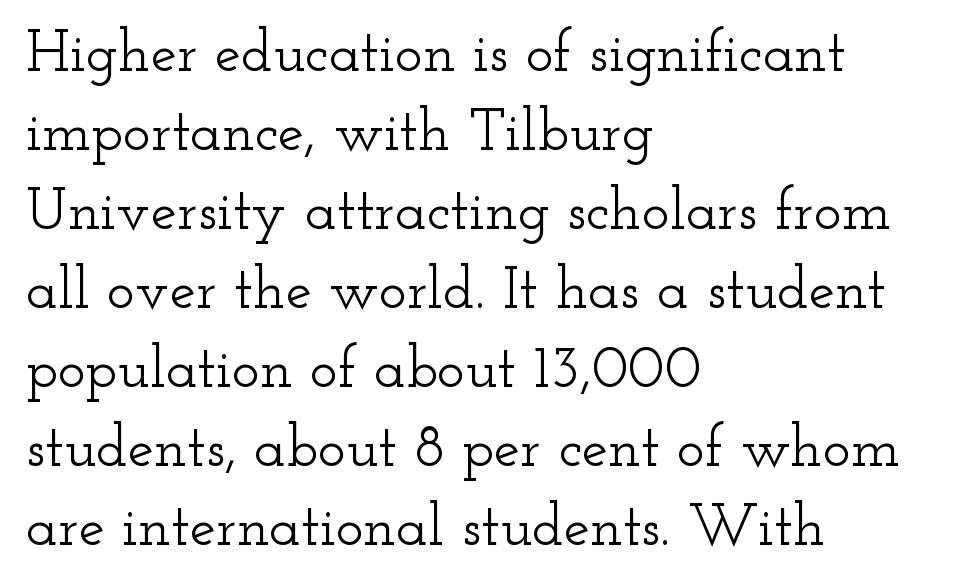
Q: Is the text italic (slanted)? A: No, it is upright.
Q: Is the typeface a serif or a sans-serif typeface? A: Serif.
Q: Is the text underlined? A: No.
Q: How is the paragraph aligned? A: Left-aligned.
Q: Is the spacing between letters normal or unusually wide? A: Normal.
Q: Is the spacing between lines tight, normal or loose? A: Normal.
Q: Width (condensed, normal, or wide)? A: Wide.
Q: Stroke contrast? A: Low.
Q: x-height? A: Small.
Q: Monospaced? A: No.
